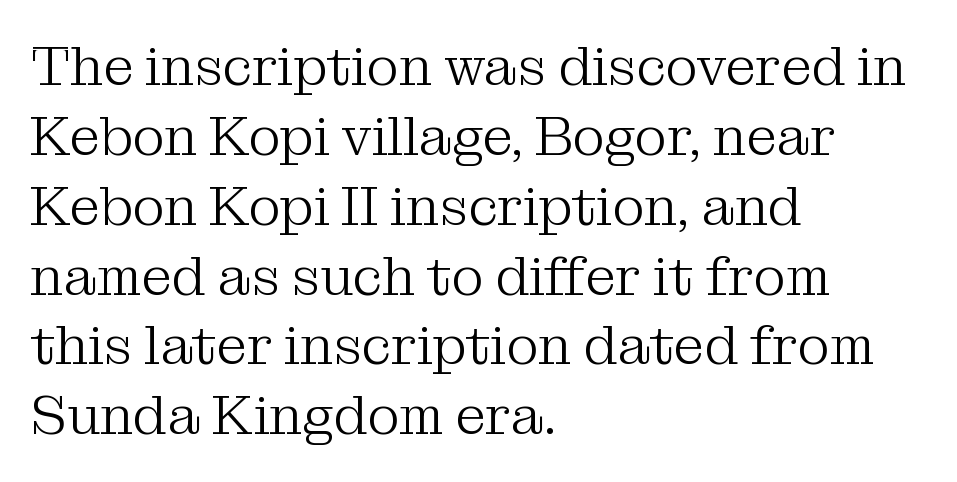
Q: Is the text bold? A: No.
Q: Is the text italic (slanted)? A: No, it is upright.
Q: Is the typeface a serif or a sans-serif typeface? A: Serif.
Q: Is the text underlined? A: No.
Q: How is the paragraph aligned? A: Left-aligned.
Q: Is the spacing between letters normal or unusually wide? A: Normal.
Q: Is the spacing between lines tight, normal or loose? A: Normal.
Q: Width (condensed, normal, or wide)? A: Normal.
Q: Stroke contrast? A: Medium.
Q: x-height? A: Medium.
Q: Monospaced? A: No.
